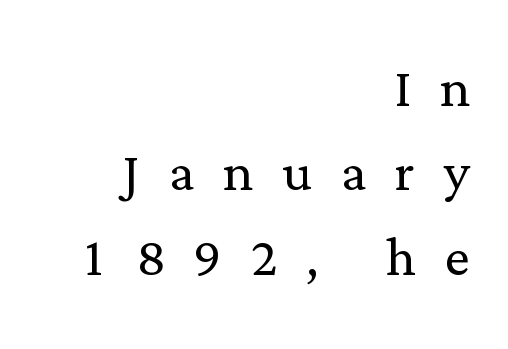
Q: Is the text bold? A: No.
Q: Is the text italic (slanted)? A: No, it is upright.
Q: Is the typeface a serif or a sans-serif typeface? A: Serif.
Q: Is the text underlined? A: No.
Q: How is the paragraph aligned? A: Right-aligned.
Q: Is the spacing between letters normal or unusually wide? A: Unusually wide.
Q: Width (condensed, normal, or wide)? A: Normal.
Q: Stroke contrast? A: Low.
Q: x-height? A: Medium.
Q: Monospaced? A: No.
